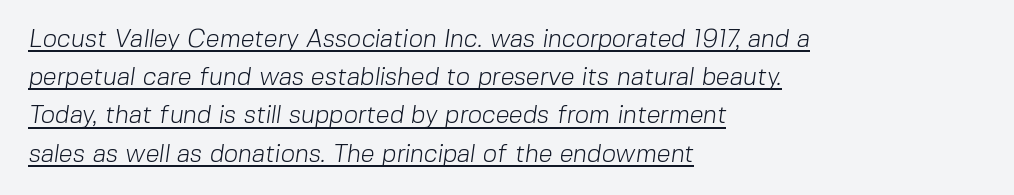
{"bold": "no", "underline": "yes", "align": "left", "line_spacing": "normal", "line_spacing_ratio": 1.53, "letter_spacing": "normal", "letter_spacing_em": 0.0, "glyph_px": 25}
